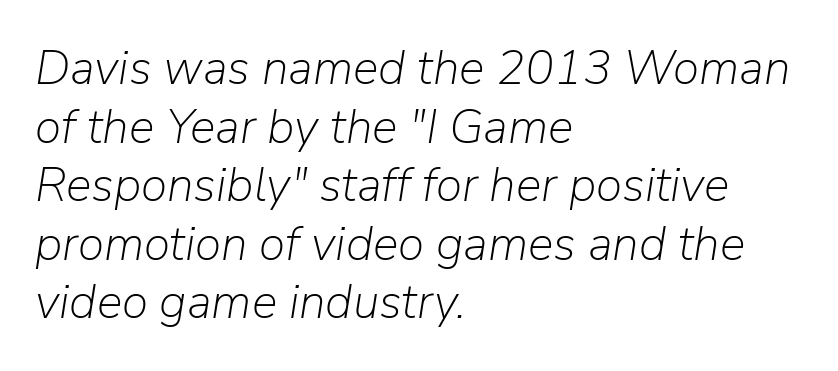
{"italic": "yes", "lean": "right", "slant_degrees": 9, "bold": "no", "weight": "light", "width": "normal", "stroke_contrast": "low", "x_height": "medium", "monospaced": "no", "underline": "no", "align": "left", "line_spacing_ratio": 1.22, "letter_spacing": "normal", "letter_spacing_em": 0.0, "glyph_px": 48}
